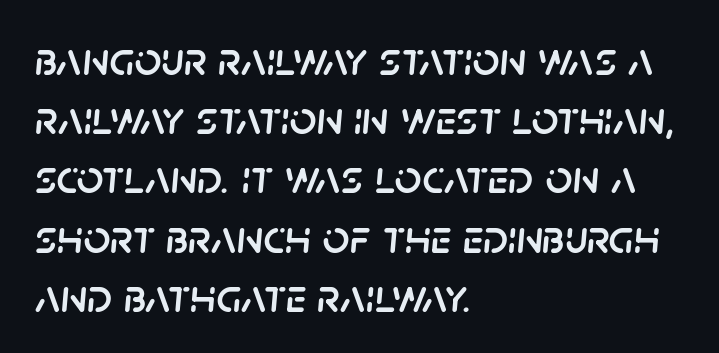
Q: Is the text italic (slanted)? A: Yes, it leans right by about 5 degrees.
Q: Is the text underlined? A: No.
Q: How is the paragraph aligned? A: Left-aligned.
Q: Is the spacing between letters normal or unusually wide? A: Normal.
Q: Is the spacing between lines tight, normal or loose? A: Normal.
Q: Width (condensed, normal, or wide)? A: Normal.
Q: Stroke contrast? A: Low.
Q: x-height? A: Large.
Q: Monospaced? A: No.
